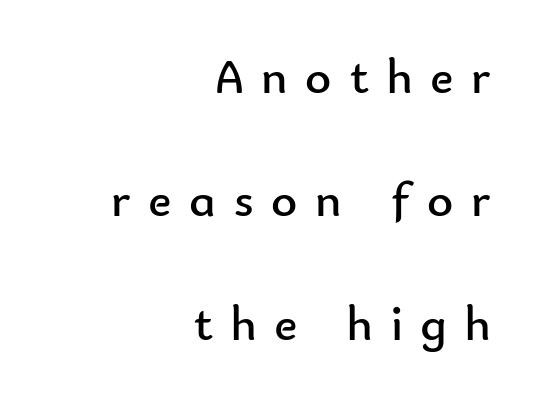
Q: Is the text bold? A: No.
Q: Is the text italic (slanted)? A: No, it is upright.
Q: Is the typeface a serif or a sans-serif typeface? A: Sans-serif.
Q: Is the text underlined? A: No.
Q: How is the paragraph aligned? A: Right-aligned.
Q: Is the spacing between letters normal or unusually wide? A: Unusually wide.
Q: Is the spacing between lines tight, normal or loose? A: Loose.
Q: Width (condensed, normal, or wide)? A: Normal.
Q: Stroke contrast? A: Low.
Q: x-height? A: Small.
Q: Monospaced? A: No.
